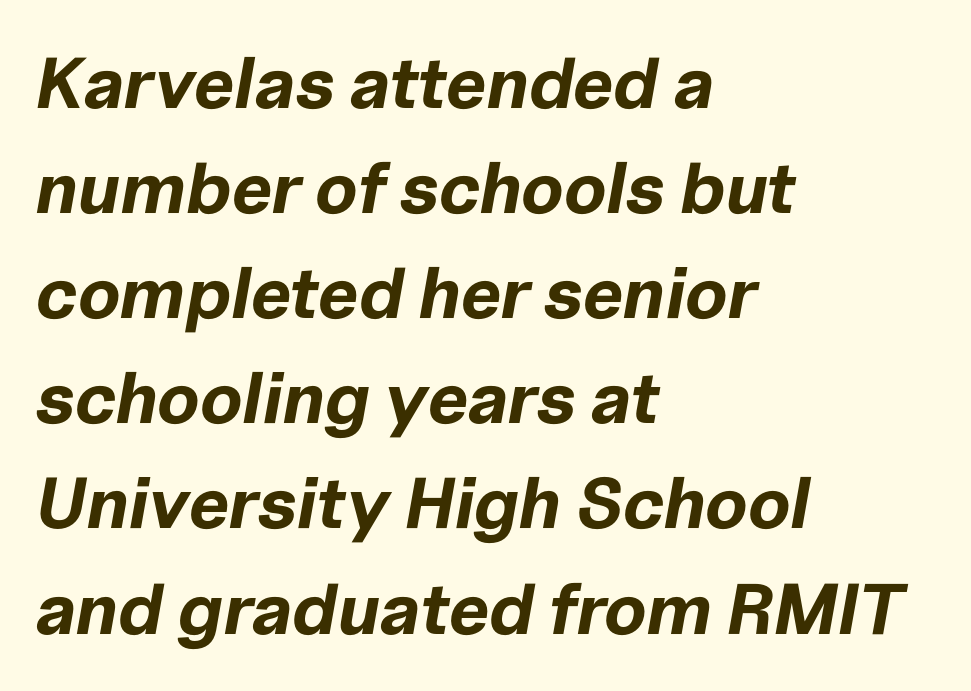
{"italic": "yes", "lean": "right", "slant_degrees": 10, "bold": "yes", "weight": "bold", "width": "normal", "stroke_contrast": "low", "x_height": "medium", "monospaced": "no", "underline": "no", "align": "left", "line_spacing": "normal", "line_spacing_ratio": 1.46, "letter_spacing": "normal", "letter_spacing_em": 0.0, "glyph_px": 72}
